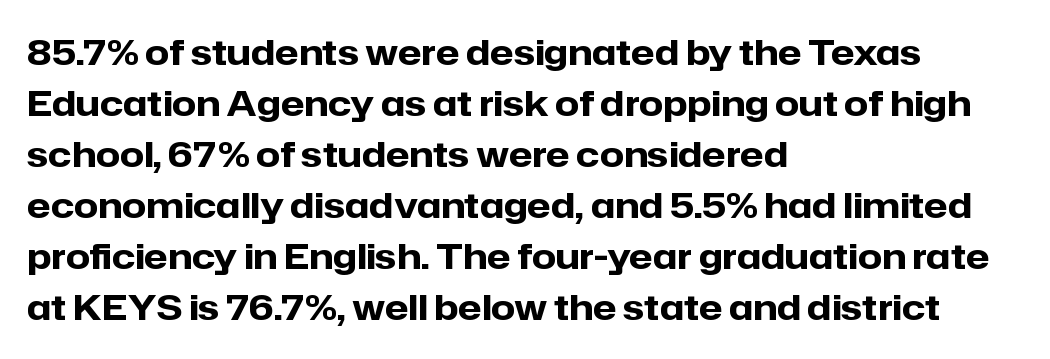
The image shows 35 px heavy sans-serif type, upright; set left-aligned, normal line spacing (1.46x), normal letter spacing, not underlined; low stroke contrast and a medium x-height.
